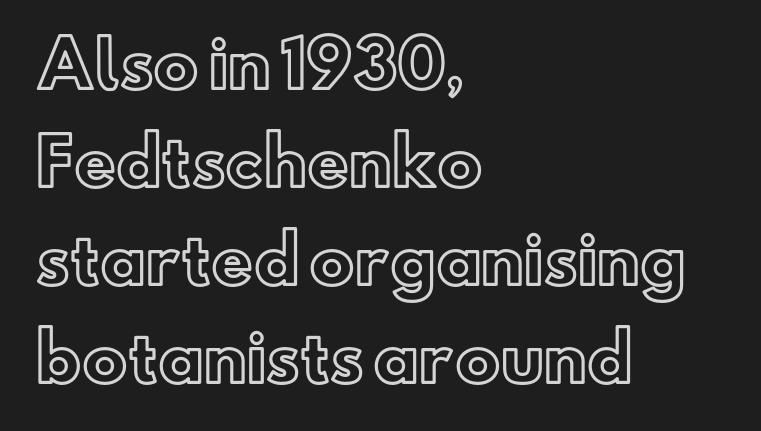
The image shows 64 px text type, upright; set left-aligned, normal line spacing (1.53x), normal letter spacing, not underlined; a small x-height.
